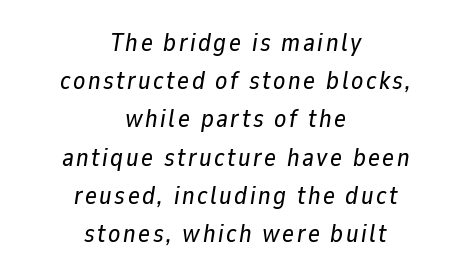
{"italic": "yes", "lean": "right", "slant_degrees": 9, "underline": "no", "align": "center", "line_spacing": "normal", "line_spacing_ratio": 1.53, "glyph_px": 25}
